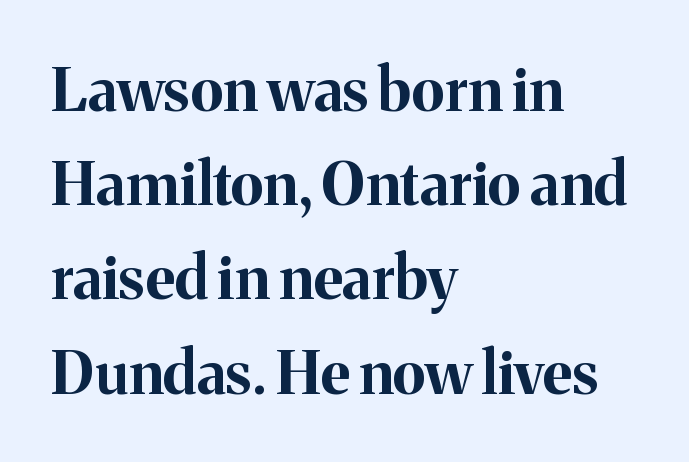
The image shows 60 px bold serif type, upright; set left-aligned, normal line spacing (1.57x), normal letter spacing, not underlined; medium stroke contrast and a medium x-height.
